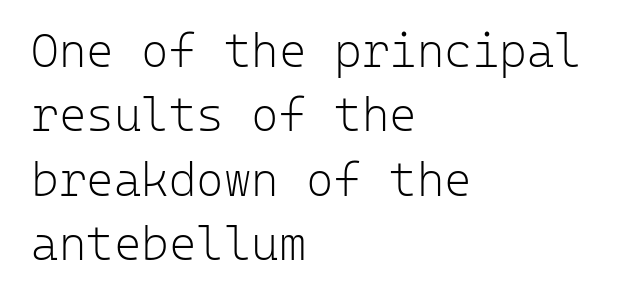
{"serif": "no", "italic": "no", "bold": "no", "weight": "light", "width": "normal", "stroke_contrast": "low", "x_height": "medium", "monospaced": "yes", "underline": "no", "align": "left", "line_spacing": "normal", "line_spacing_ratio": 1.37, "letter_spacing": "normal", "letter_spacing_em": 0.0, "glyph_px": 47}
